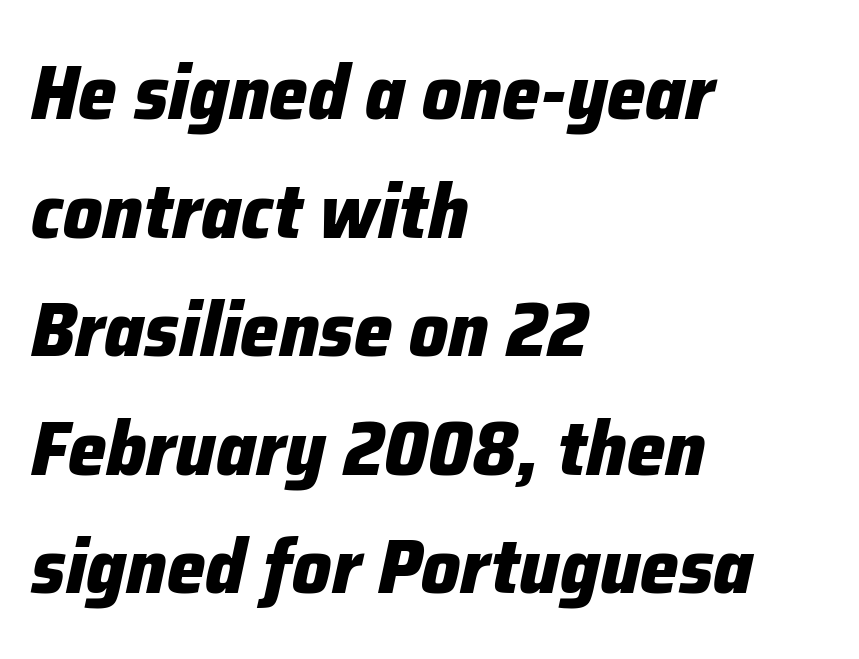
Character widths vary here, with narrow letters taking less room than wide ones. The passage shown is not underscored anywhere. The paragraph has a hard left edge and a soft right edge. Regular leading.
